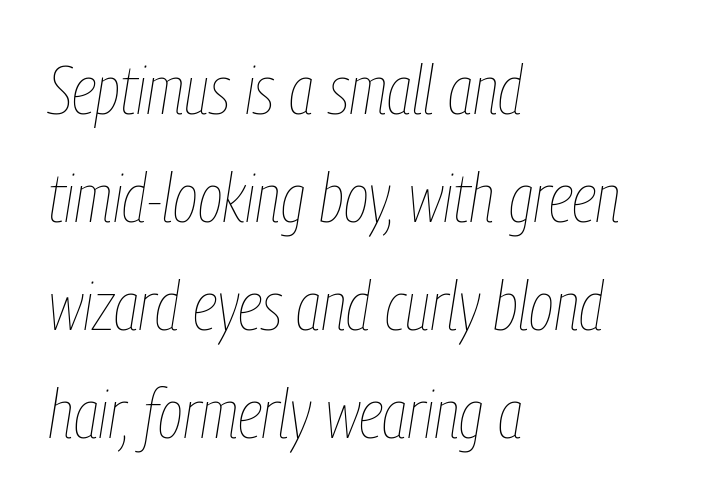
{"italic": "yes", "lean": "right", "slant_degrees": 9, "bold": "no", "weight": "thin", "width": "condensed", "stroke_contrast": "low", "x_height": "medium", "monospaced": "no", "underline": "no", "align": "left", "line_spacing": "normal", "line_spacing_ratio": 1.59, "letter_spacing": "normal", "letter_spacing_em": 0.0, "glyph_px": 68}
